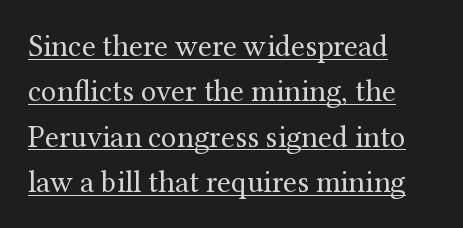
The image shows 31 px regular-weight serif type, upright; set left-aligned, normal line spacing (1.46x), normal letter spacing, underlined; medium stroke contrast and a medium x-height.
